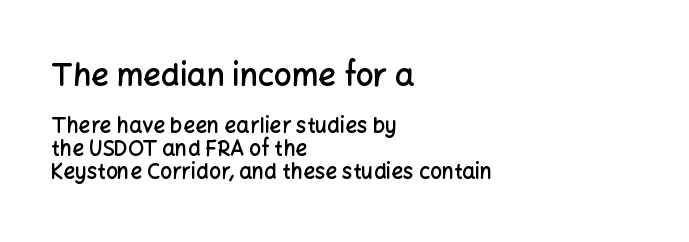
{"serif": "no", "italic": "no", "bold": "semi", "weight": "semibold", "width": "normal", "stroke_contrast": "low", "x_height": "medium", "monospaced": "no", "underline": "no", "align": "left", "line_spacing": "tight", "line_spacing_ratio": 1.08, "letter_spacing": "normal", "letter_spacing_em": 0.0, "larger_block": "first", "size_ratio": 1.48, "glyph_px": 31}
